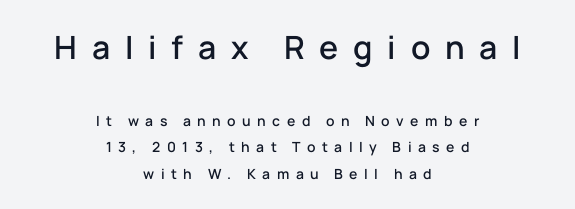
Whoever set this made the first block the dominant, larger element. The specimen omits any rule beneath the text block's lines. Here the designer chose a conventional face with non-uniform glyph widths. What kind of face is this? One without serifs — a sans. Upright lettering throughout.
